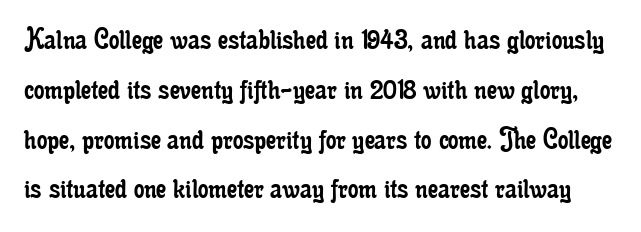
Q: Is the text bold? A: No.
Q: Is the text italic (slanted)? A: No, it is upright.
Q: Is the typeface a serif or a sans-serif typeface? A: Serif.
Q: Is the text underlined? A: No.
Q: Is the spacing between letters normal or unusually wide? A: Normal.
Q: Is the spacing between lines tight, normal or loose? A: Normal.
Q: Width (condensed, normal, or wide)? A: Condensed.
Q: Stroke contrast? A: Low.
Q: x-height? A: Small.
Q: Monospaced? A: No.
